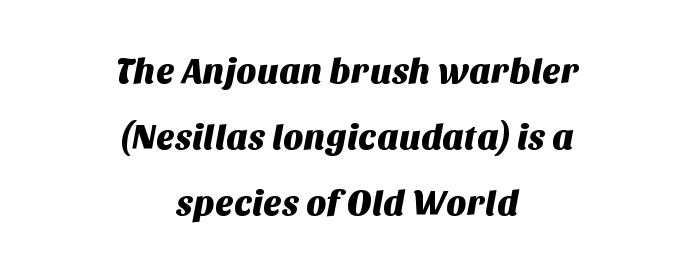
Standard letterfit; no display-style spreading of the glyphs. Any mark beneath the type? The region is blank. No feet cap the strokes, marking this as sans-serif type. Varying glyph widths throughout — classic text-font behaviour. Short and long lines alike share a common midpoint.
